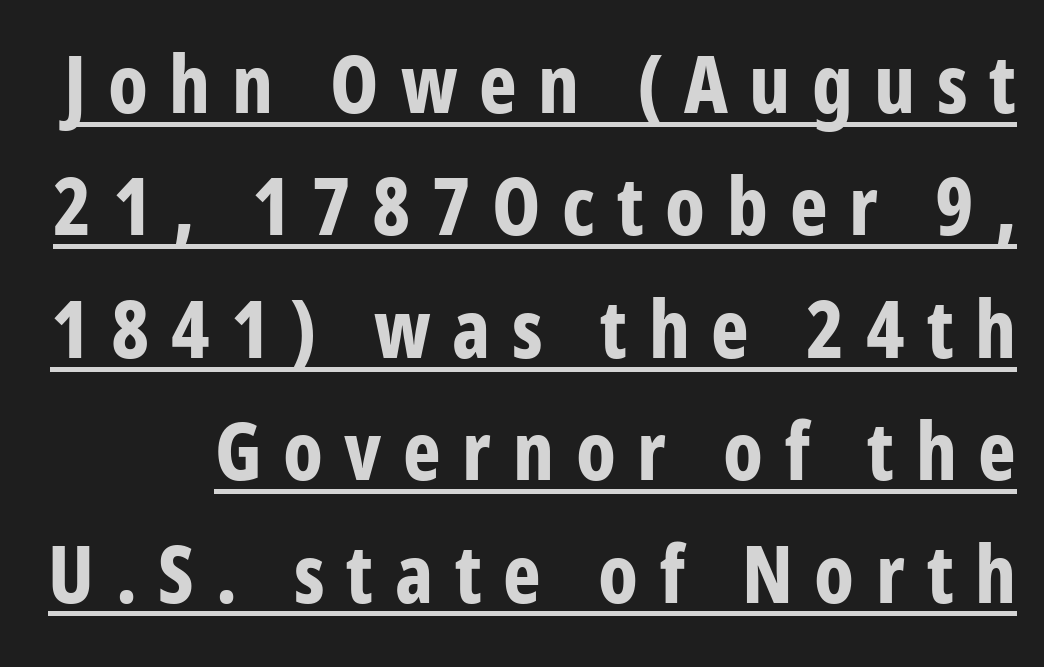
It's the straight-up-and-down kind of type. Here the glyphs are tracked loosely, breaking word shapes into spaced letters. The rendering uses natural spacing where letterforms have individual widths. Glance below the letters and you will spot a drawn line.
